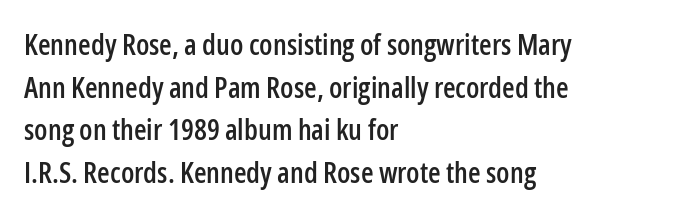
The image shows 29 px condensed sans-serif type, upright; set left-aligned, normal line spacing (1.47x), normal letter spacing, not underlined; low stroke contrast and a medium x-height.
